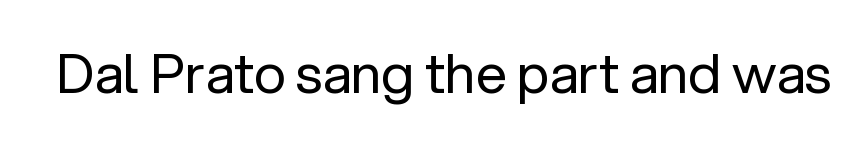
Q: Is the text bold? A: No.
Q: Is the text italic (slanted)? A: No, it is upright.
Q: Is the typeface a serif or a sans-serif typeface? A: Sans-serif.
Q: Is the text underlined? A: No.
Q: Is the spacing between letters normal or unusually wide? A: Normal.
Q: Width (condensed, normal, or wide)? A: Normal.
Q: Stroke contrast? A: Low.
Q: x-height? A: Medium.
Q: Monospaced? A: No.
